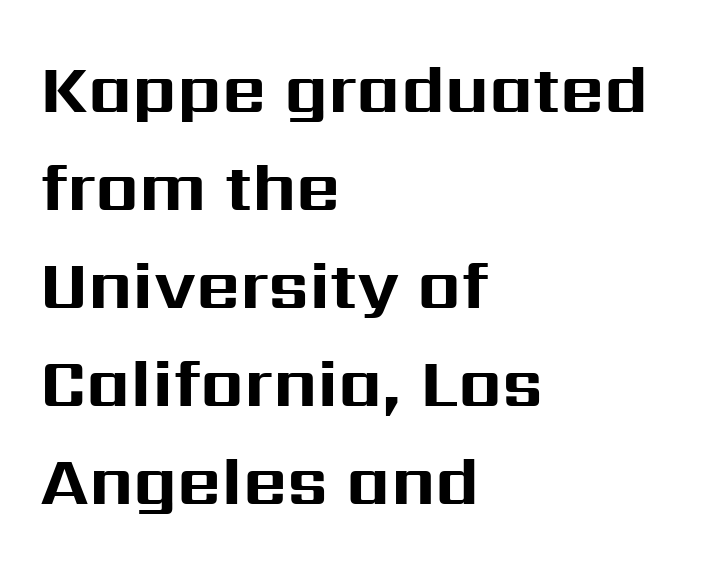
{"serif": "no", "italic": "no", "bold": "yes", "weight": "bold", "width": "normal", "stroke_contrast": "medium", "x_height": "medium", "monospaced": "no", "underline": "no", "align": "left", "line_spacing": "normal", "line_spacing_ratio": 1.44, "letter_spacing": "normal", "letter_spacing_em": 0.0, "glyph_px": 68}
